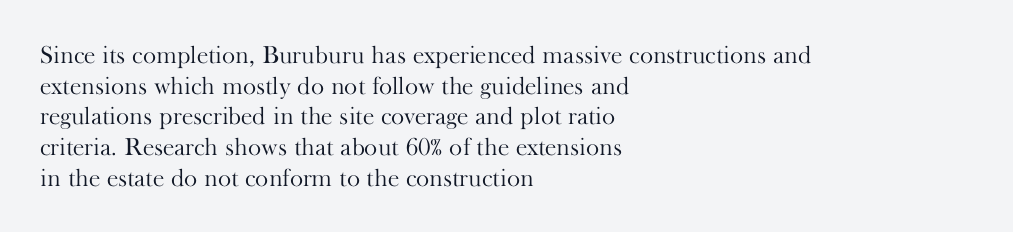
The image shows 25 px text type, upright; set left-aligned, line spacing 1.23x, normal letter spacing, not underlined.
